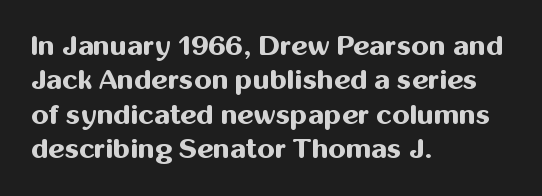
The image shows 28 px bold sans-serif type, upright; set left-aligned, line spacing 1.23x, normal letter spacing, not underlined; medium stroke contrast and a medium x-height.
